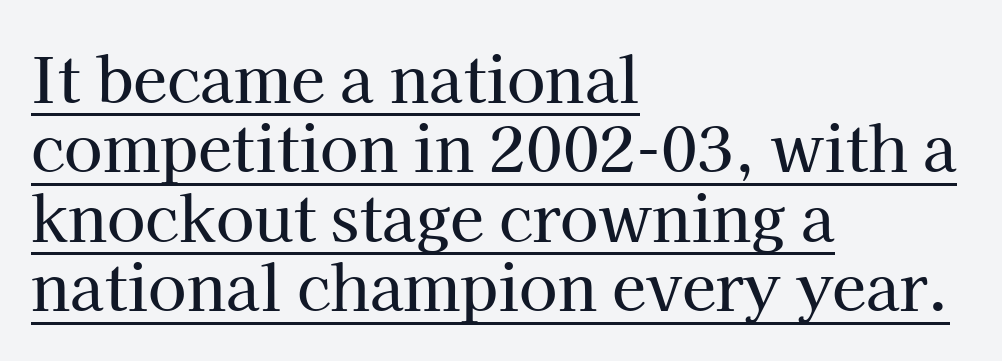
{"serif": "yes", "italic": "no", "width": "normal", "stroke_contrast": "high", "x_height": "medium", "monospaced": "no", "underline": "yes", "align": "left", "line_spacing": "tight", "line_spacing_ratio": 1.12, "letter_spacing": "normal", "letter_spacing_em": 0.0, "glyph_px": 62}
